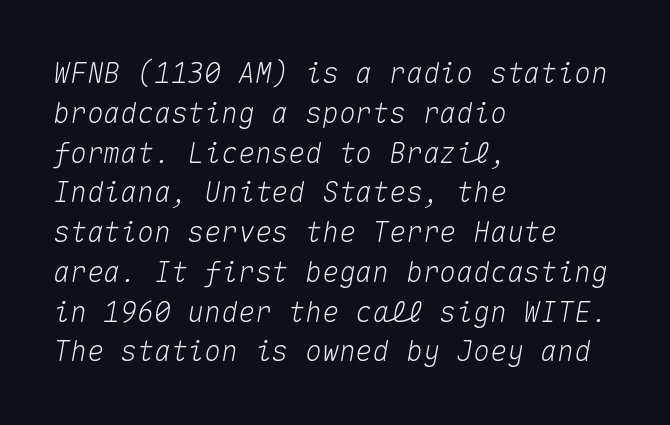
Short and long lines alike share a common starting point at left. This is oblique type, the kind used for emphasis or titles. Words appear dense and cohesive because spacing is normal. Looks like terminal output: every glyph gets an equal slot. Decoration check: the copy has no underline.
